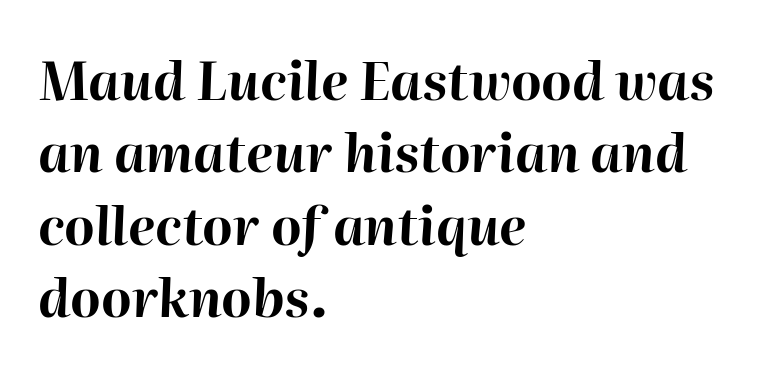
Q: Is the text bold? A: Yes.
Q: Is the text italic (slanted)? A: Yes, it leans right by about 2 degrees.
Q: Is the text underlined? A: No.
Q: How is the paragraph aligned? A: Left-aligned.
Q: Is the spacing between letters normal or unusually wide? A: Normal.
Q: Is the spacing between lines tight, normal or loose? A: Normal.
Q: Width (condensed, normal, or wide)? A: Normal.
Q: Stroke contrast? A: High.
Q: x-height? A: Medium.
Q: Monospaced? A: No.
